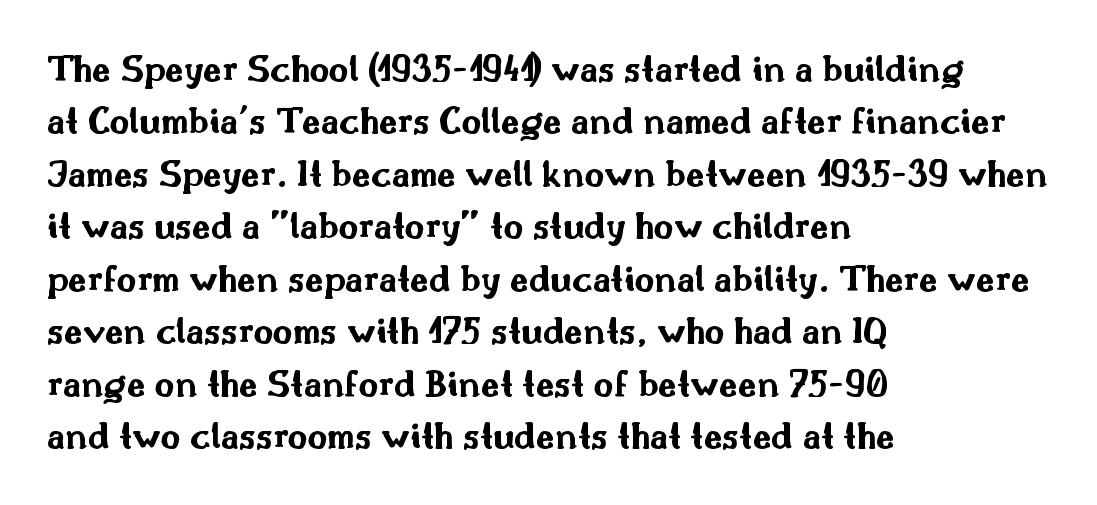
Heavy-handed strokes throughout: this text is bold. Rule under the text: the space is simply empty. Tall strokes in this sample are plumb rather than angled. Font category for this specimen: sans-serif. This sample keeps an unexceptional amount of space between lines. Where is the straight margin? On the left.
